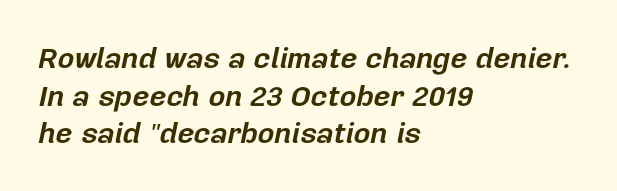
Q: Is the text bold? A: Yes.
Q: Is the text italic (slanted)? A: Yes, it leans right by about 12 degrees.
Q: Is the text underlined? A: No.
Q: How is the paragraph aligned? A: Left-aligned.
Q: Is the spacing between letters normal or unusually wide? A: Normal.
Q: Is the spacing between lines tight, normal or loose? A: Normal.
Q: Width (condensed, normal, or wide)? A: Normal.
Q: Stroke contrast? A: Low.
Q: x-height? A: Medium.
Q: Monospaced? A: No.
